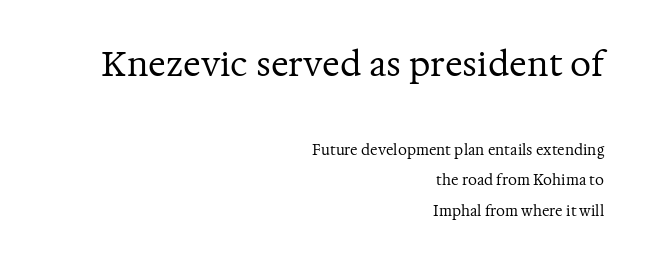
Quick note: underline off. A student would notice the top passage is typeset larger than what follows. The letterforms sit at book weight or below. Italic? Not at all — the glyphs are vertical.
